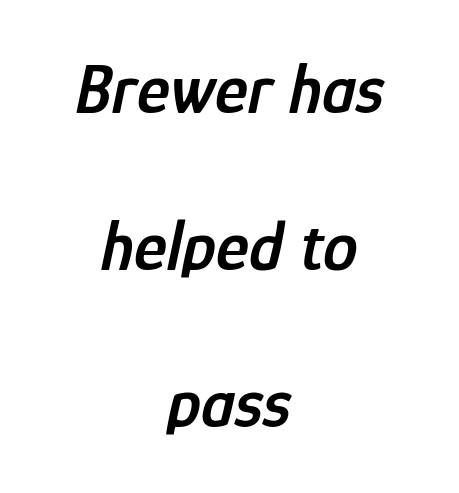
The letters sit at their default tracking, neither squeezed nor spread. The words here are not underlined. The passage shown is typed in a proportional face where columns would drift. Italic: yes, the glyphs are oblique.
